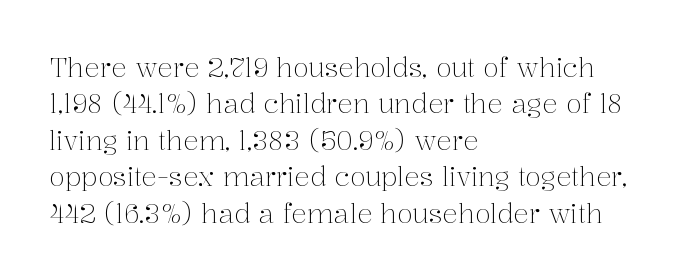
{"italic": "no", "bold": "no", "underline": "no", "align": "left", "line_spacing": "normal", "line_spacing_ratio": 1.4, "letter_spacing": "normal", "letter_spacing_em": 0.0, "glyph_px": 26}
